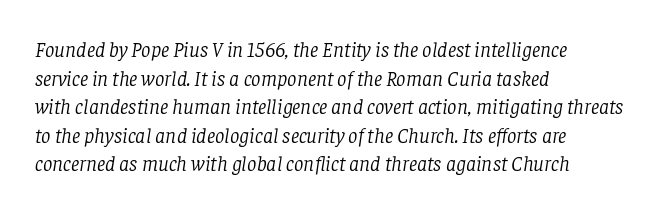
{"italic": "yes", "lean": "right", "slant_degrees": 8, "bold": "no", "underline": "no", "align": "left", "line_spacing": "normal", "line_spacing_ratio": 1.36, "letter_spacing": "normal", "letter_spacing_em": 0.0, "glyph_px": 21}
